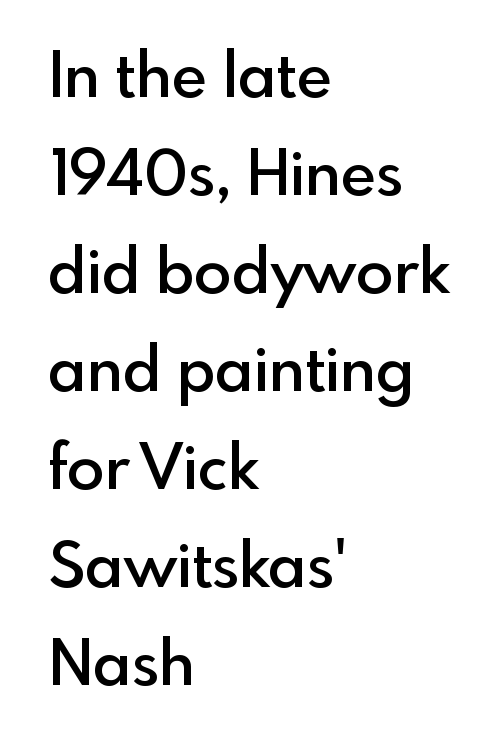
{"serif": "no", "italic": "no", "bold": "semi", "weight": "semibold", "width": "normal", "x_height": "small", "monospaced": "no", "underline": "no", "align": "left", "line_spacing": "normal", "line_spacing_ratio": 1.58, "letter_spacing": "normal", "letter_spacing_em": 0.0, "glyph_px": 62}
